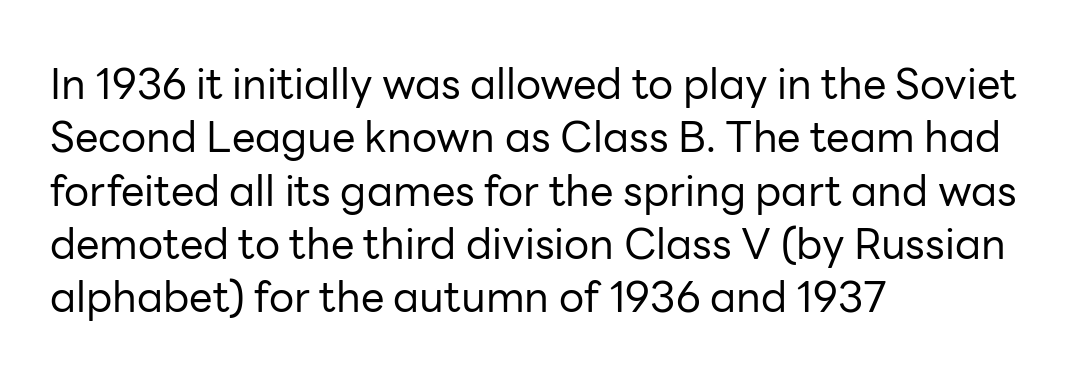
Varying glyph widths throughout — classic text-font behaviour. Bare-footed words on every line. One glance says typical: line gaps are just what's usual. Stems and bowls with no extra thickness — not bold. Reading down the block, your eye returns to a fixed left position each line. The passage shown has conventional tracking throughout.
